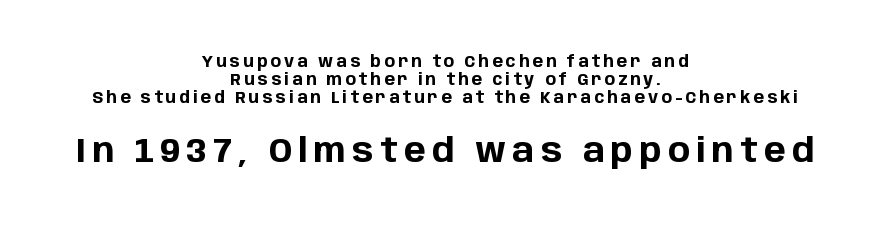
Q: Is the text bold? A: Yes.
Q: Is the text italic (slanted)? A: No, it is upright.
Q: Is the typeface a serif or a sans-serif typeface? A: Sans-serif.
Q: Is the text underlined? A: No.
Q: How is the paragraph aligned? A: Centered.
Q: Is the spacing between lines tight, normal or loose? A: Tight.
Q: Which block of text is set in a larger size, the first (top) or the second (bottom)? A: The second (bottom) one.
Q: Width (condensed, normal, or wide)? A: Normal.
Q: Stroke contrast? A: Low.
Q: x-height? A: Large.
Q: Monospaced? A: No.
